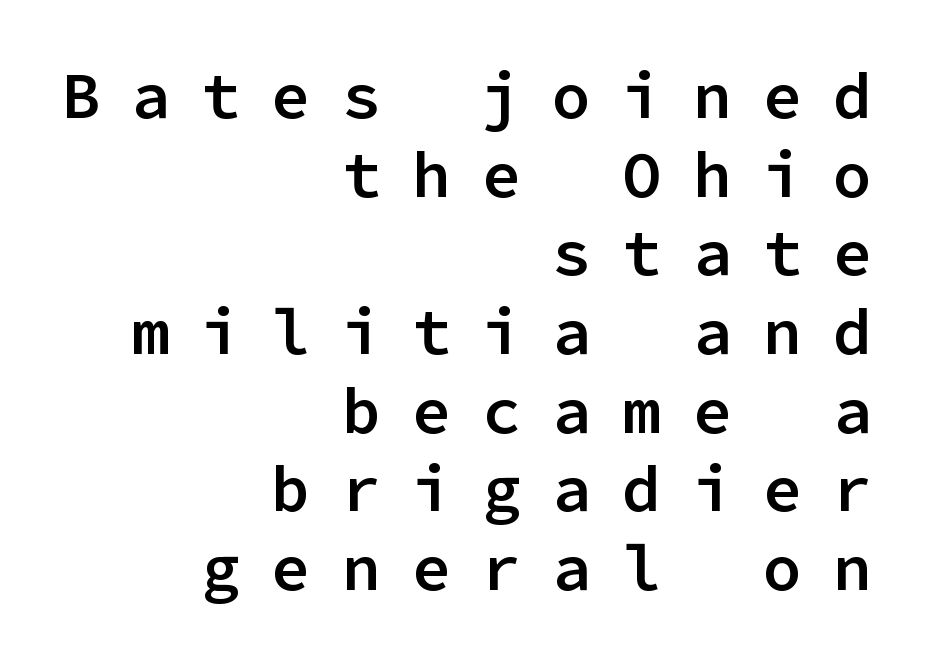
{"serif": "no", "italic": "no", "bold": "semi", "weight": "semibold", "width": "normal", "stroke_contrast": "low", "x_height": "medium", "monospaced": "yes", "underline": "no", "align": "right", "line_spacing_ratio": 1.21, "letter_spacing": "wide", "letter_spacing_em": 0.48, "glyph_px": 65}
